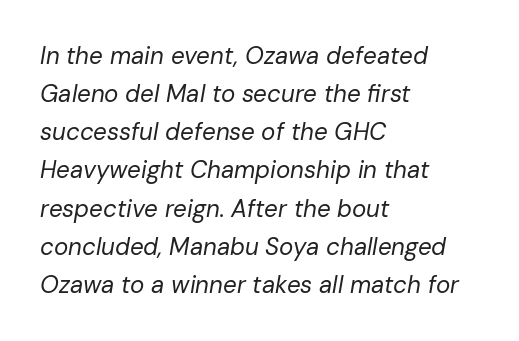
Q: Is the text bold? A: No.
Q: Is the text italic (slanted)? A: Yes, it leans right by about 10 degrees.
Q: Is the text underlined? A: No.
Q: How is the paragraph aligned? A: Left-aligned.
Q: Is the spacing between letters normal or unusually wide? A: Normal.
Q: Is the spacing between lines tight, normal or loose? A: Normal.
